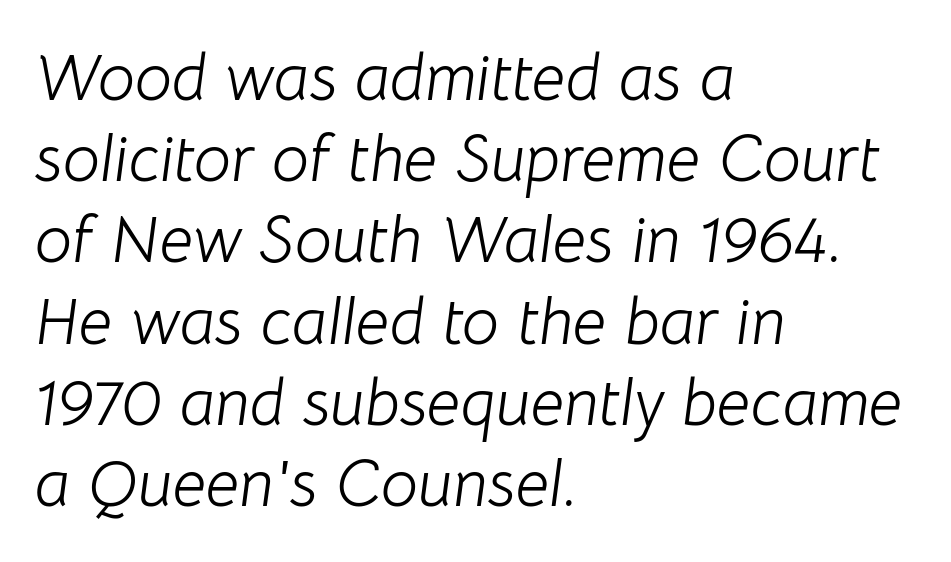
{"italic": "yes", "lean": "right", "slant_degrees": 8, "bold": "no", "weight": "light", "width": "normal", "stroke_contrast": "low", "x_height": "medium", "monospaced": "no", "underline": "no", "align": "left", "line_spacing_ratio": 1.23, "letter_spacing": "normal", "letter_spacing_em": 0.0, "glyph_px": 66}
